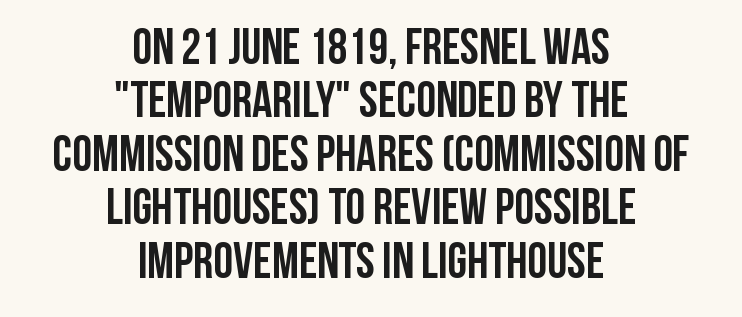
The space directly below the letters is spotless. A typesetter would call this zero additional tracking. Every stem runs plumb, perpendicular to the baseline. Successive baselines arrive quickly, one right under another. Each letter keeps its own natural width here, so spacing adapts to shape. Plenty of ink on the page — the face is bold.
